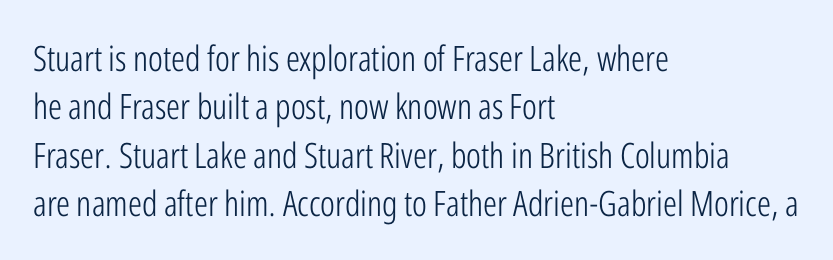
Q: Is the text bold? A: No.
Q: Is the text italic (slanted)? A: No, it is upright.
Q: Is the typeface a serif or a sans-serif typeface? A: Sans-serif.
Q: Is the text underlined? A: No.
Q: How is the paragraph aligned? A: Left-aligned.
Q: Is the spacing between letters normal or unusually wide? A: Normal.
Q: Is the spacing between lines tight, normal or loose? A: Normal.
Q: Width (condensed, normal, or wide)? A: Condensed.
Q: Stroke contrast? A: Low.
Q: x-height? A: Medium.
Q: Monospaced? A: No.
